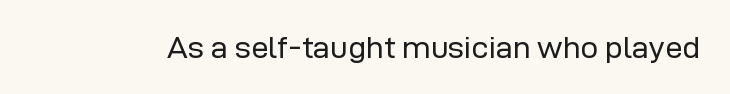
The image shows 31 px regular-weight sans-serif type, upright; set normal letter spacing, not underlined; low stroke contrast and a medium x-height.
